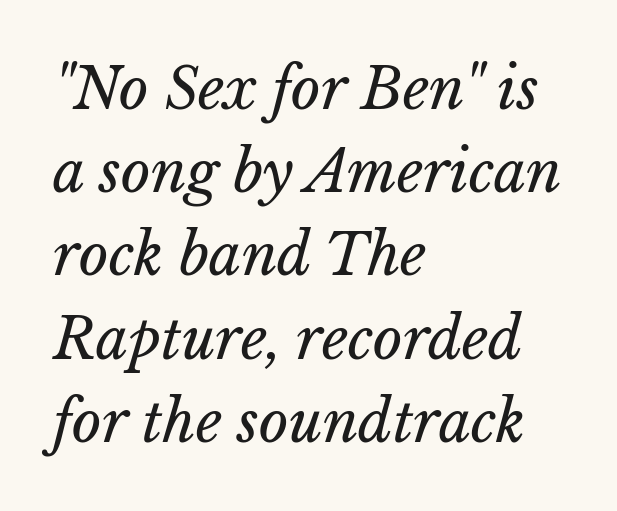
{"italic": "yes", "lean": "right", "slant_degrees": 15, "bold": "no", "weight": "regular", "width": "normal", "stroke_contrast": "low", "x_height": "medium", "monospaced": "no", "underline": "no", "align": "left", "line_spacing": "normal", "line_spacing_ratio": 1.46, "letter_spacing": "normal", "letter_spacing_em": 0.0, "glyph_px": 57}
